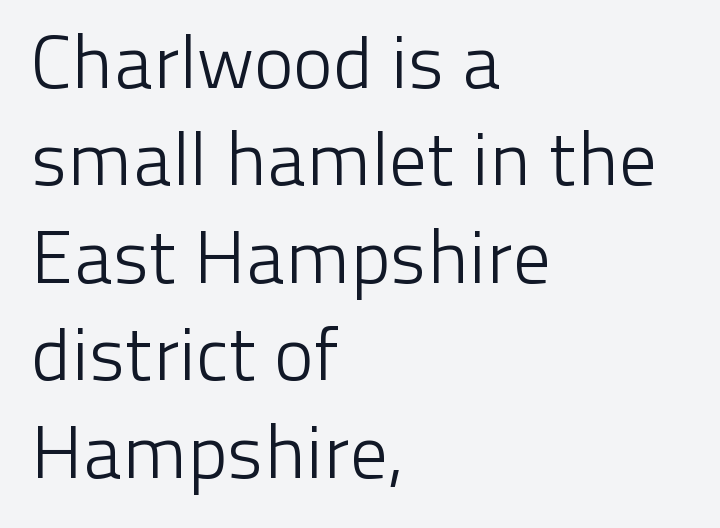
The letters carry no serifs — their stems end cleanly without finishing strokes. Does the leading feel generous? No, just average. Posture: vertical. The weight tops out at a normal text grade. The face used here is proportionally spaced, like ordinary book or web type.
